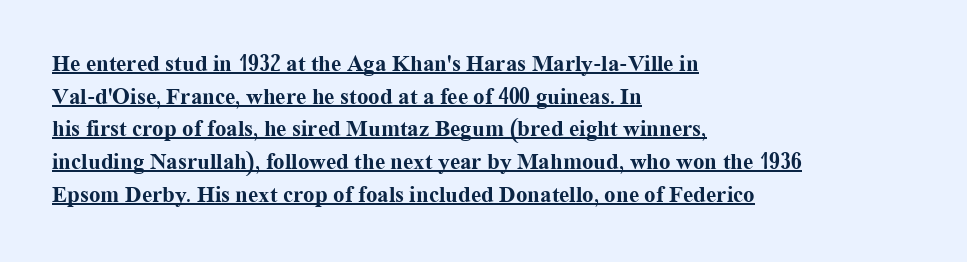
The lettering is marked with a stroke running underneath it. Chunky letters — that's bold for sure. The horizontal fit of the characters is conventional and even. Notice how descenders clear the ascenders below comfortably — that's standard leading. Designer's note — italics off, roman on. Visually the block forms a straight wall on the left and a jagged coastline on the right.
